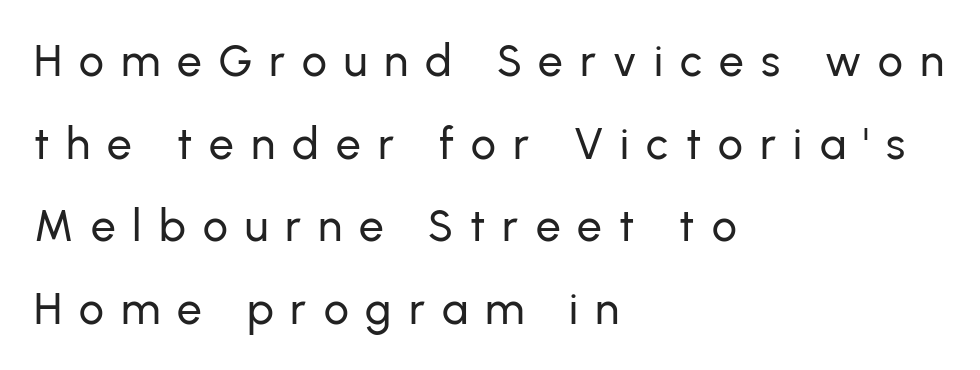
{"serif": "no", "italic": "no", "width": "normal", "stroke_contrast": "low", "x_height": "medium", "monospaced": "no", "underline": "no", "align": "left", "line_spacing_ratio": 1.88, "letter_spacing": "wide", "letter_spacing_em": 0.39, "glyph_px": 44}
